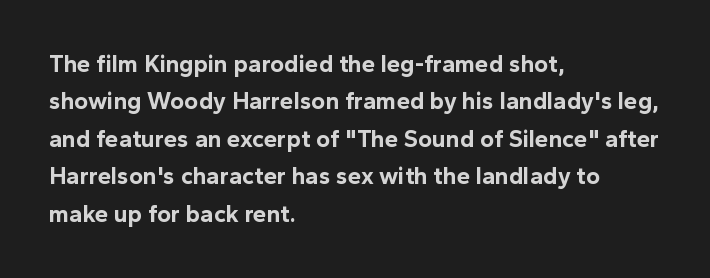
{"italic": "no", "bold": "yes", "underline": "no", "align": "left", "line_spacing": "normal", "line_spacing_ratio": 1.56, "letter_spacing": "normal", "letter_spacing_em": 0.0, "glyph_px": 24}
